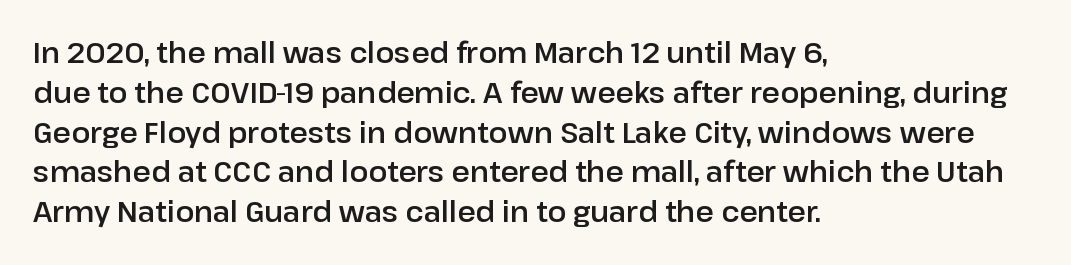
The image shows 28 px sans-serif type, upright; set left-aligned, normal line spacing (1.42x), normal letter spacing, not underlined; low stroke contrast and a medium x-height.
